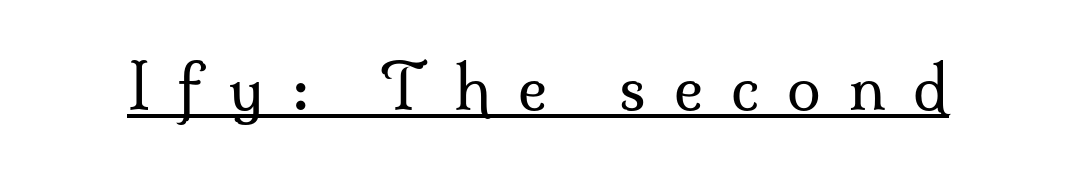
Q: Is the text bold? A: No.
Q: Is the text italic (slanted)? A: No, it is upright.
Q: Is the typeface a serif or a sans-serif typeface? A: Serif.
Q: Is the text underlined? A: Yes.
Q: Is the spacing between letters normal or unusually wide? A: Unusually wide.
Q: Width (condensed, normal, or wide)? A: Normal.
Q: Stroke contrast? A: Medium.
Q: x-height? A: Small.
Q: Monospaced? A: No.
